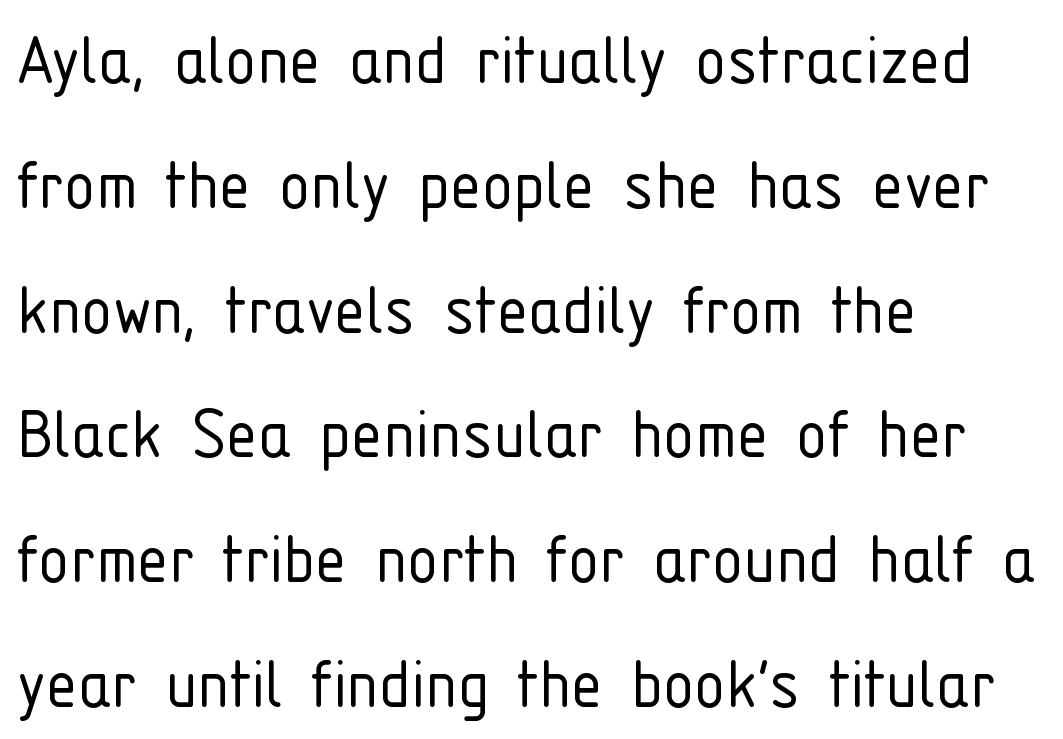
{"serif": "no", "italic": "no", "bold": "no", "weight": "light", "width": "condensed", "stroke_contrast": "low", "x_height": "medium", "monospaced": "no", "underline": "no", "align": "left", "line_spacing": "normal", "line_spacing_ratio": 1.58, "letter_spacing": "normal", "letter_spacing_em": 0.0, "glyph_px": 79}
